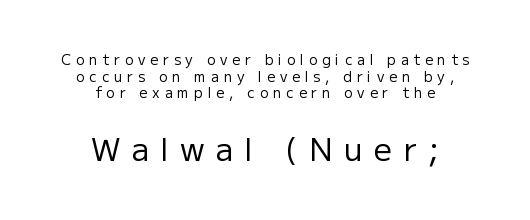
Q: Is the text bold? A: No.
Q: Is the text italic (slanted)? A: No, it is upright.
Q: Is the typeface a serif or a sans-serif typeface? A: Sans-serif.
Q: Is the text underlined? A: No.
Q: How is the paragraph aligned? A: Centered.
Q: Is the spacing between letters normal or unusually wide? A: Unusually wide.
Q: Which block of text is set in a larger size, the first (top) or the second (bottom)? A: The second (bottom) one.
Q: Width (condensed, normal, or wide)? A: Normal.
Q: Stroke contrast? A: Low.
Q: x-height? A: Medium.
Q: Monospaced? A: No.
